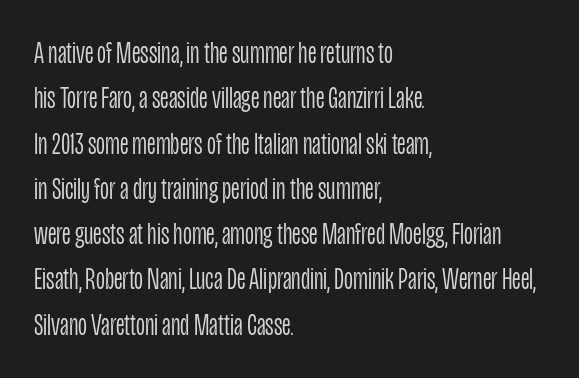
Do the characters align in a grid? No, the font is proportional. Weight: not bold — regular or lighter. The letters stand upright; this is a roman face. Check where the strokes stop: nothing finishes them off — pure sans. Rule under the text: the space is simply empty.
